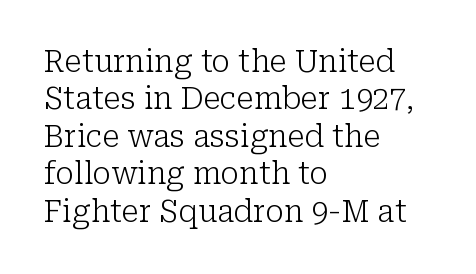
The image shows 30 px light serif type, upright; set left-aligned, normal line spacing (1.25x), normal letter spacing, not underlined; low stroke contrast and a medium x-height.
